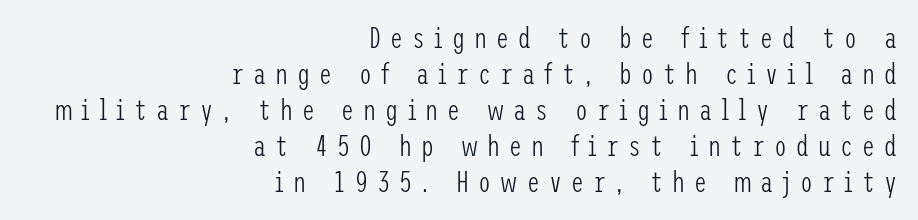
{"serif": "no", "italic": "no", "bold": "no", "weight": "light", "width": "condensed", "stroke_contrast": "low", "x_height": "medium", "underline": "no", "align": "right", "line_spacing_ratio": 1.24, "letter_spacing": "wide", "letter_spacing_em": 0.31, "glyph_px": 29}
